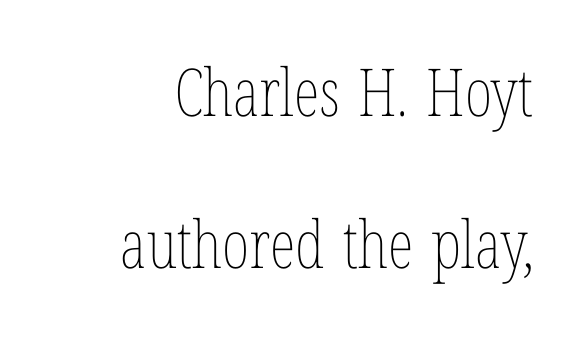
The image shows 66 px thin, condensed type, upright; set right-aligned, loose line spacing (2.3x), normal letter spacing, not underlined; low stroke contrast and a medium x-height.
